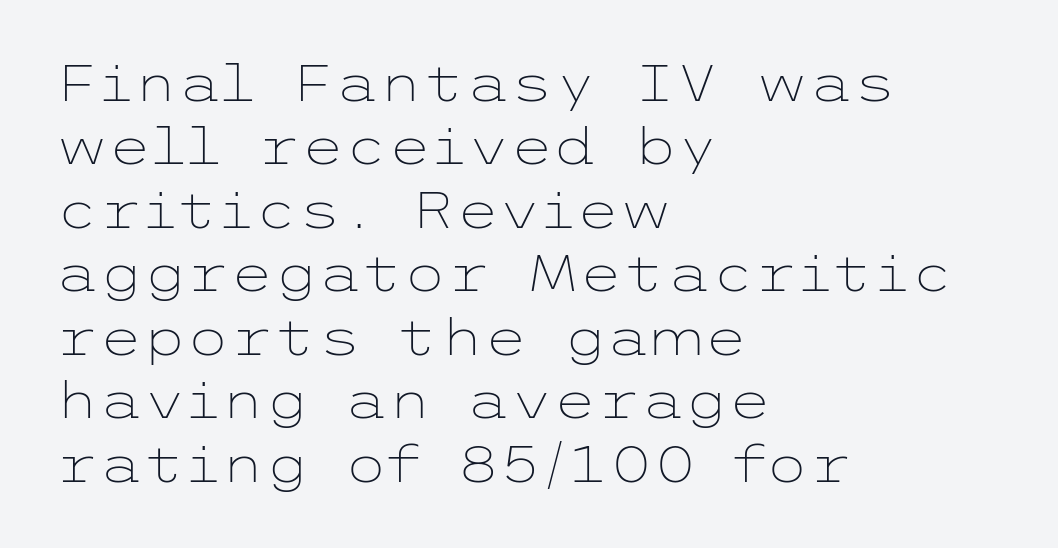
Q: Is the text bold? A: No.
Q: Is the text italic (slanted)? A: No, it is upright.
Q: Is the typeface a serif or a sans-serif typeface? A: Sans-serif.
Q: Is the text underlined? A: No.
Q: How is the paragraph aligned? A: Left-aligned.
Q: Is the spacing between letters normal or unusually wide? A: Normal.
Q: Is the spacing between lines tight, normal or loose? A: Normal.
Q: Width (condensed, normal, or wide)? A: Wide.
Q: Stroke contrast? A: Low.
Q: x-height? A: Medium.
